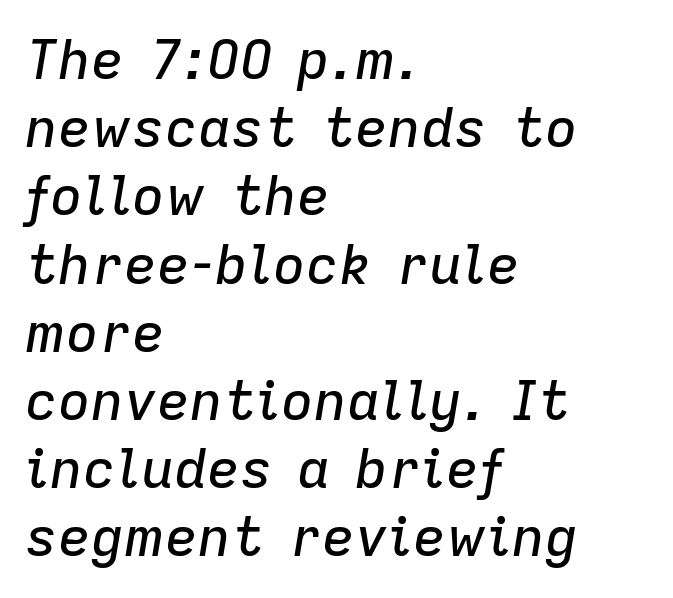
Q: Is the text italic (slanted)? A: Yes, it leans right by about 9 degrees.
Q: Is the text underlined? A: No.
Q: How is the paragraph aligned? A: Left-aligned.
Q: Is the spacing between letters normal or unusually wide? A: Normal.
Q: Width (condensed, normal, or wide)? A: Normal.
Q: Stroke contrast? A: Low.
Q: x-height? A: Medium.
Q: Monospaced? A: No.
